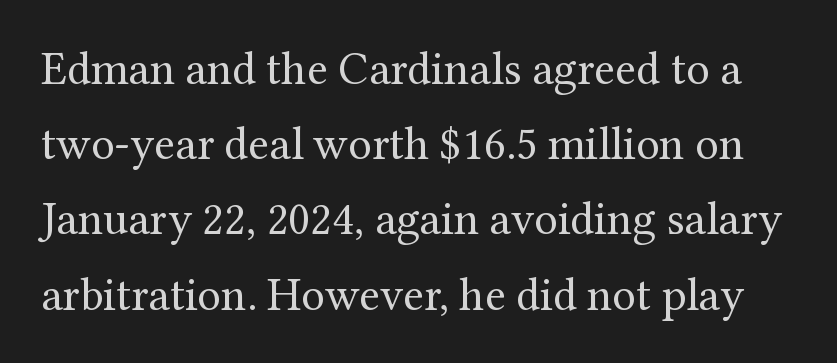
Q: Is the text bold? A: No.
Q: Is the text italic (slanted)? A: No, it is upright.
Q: Is the typeface a serif or a sans-serif typeface? A: Serif.
Q: Is the text underlined? A: No.
Q: Is the spacing between letters normal or unusually wide? A: Normal.
Q: Is the spacing between lines tight, normal or loose? A: Normal.
Q: Width (condensed, normal, or wide)? A: Normal.
Q: Stroke contrast? A: Medium.
Q: x-height? A: Medium.
Q: Monospaced? A: No.
